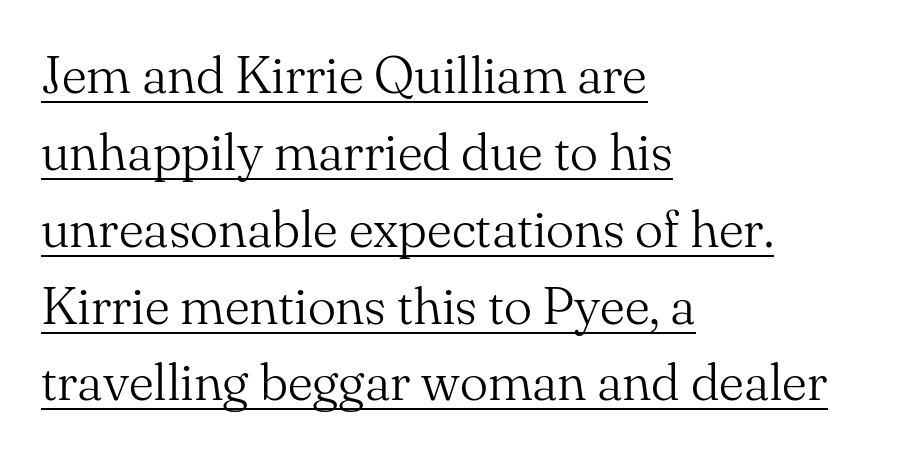
Q: Is the text bold? A: No.
Q: Is the text italic (slanted)? A: No, it is upright.
Q: Is the typeface a serif or a sans-serif typeface? A: Serif.
Q: Is the text underlined? A: Yes.
Q: How is the paragraph aligned? A: Left-aligned.
Q: Is the spacing between letters normal or unusually wide? A: Normal.
Q: Is the spacing between lines tight, normal or loose? A: Normal.
Q: Width (condensed, normal, or wide)? A: Normal.
Q: Stroke contrast? A: Medium.
Q: x-height? A: Small.
Q: Monospaced? A: No.
